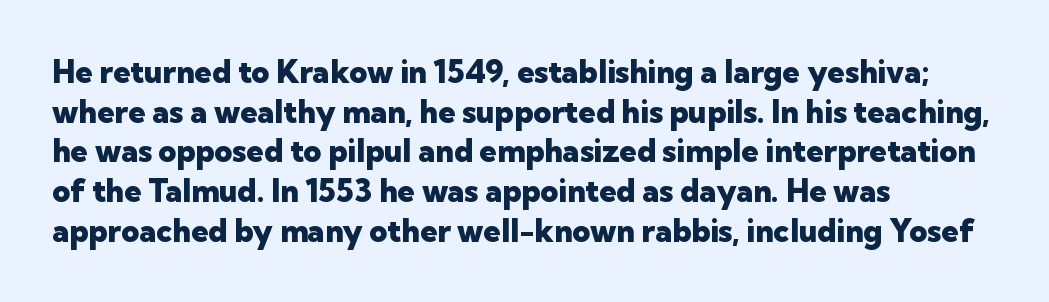
Notice how the passage keeps a crisp vertical edge on the left only. The passage shown has conventional tracking throughout. Summary of weight: heavy, a full bold. Every character sits straight up, as roman type does. Does the type have serifs? No, each stem ends abruptly. Evenly set lines give the paragraph a standard silhouette.
